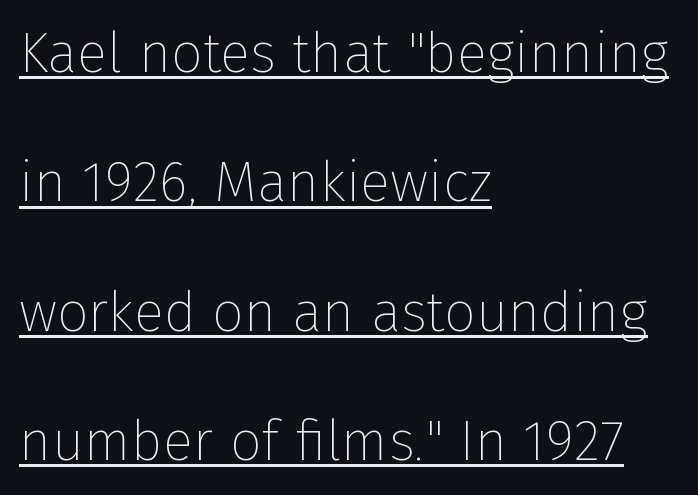
{"serif": "no", "italic": "no", "bold": "no", "weight": "thin", "width": "normal", "stroke_contrast": "low", "x_height": "medium", "monospaced": "no", "underline": "yes", "align": "left", "line_spacing": "loose", "line_spacing_ratio": 2.31, "letter_spacing": "normal", "letter_spacing_em": 0.0, "glyph_px": 56}
